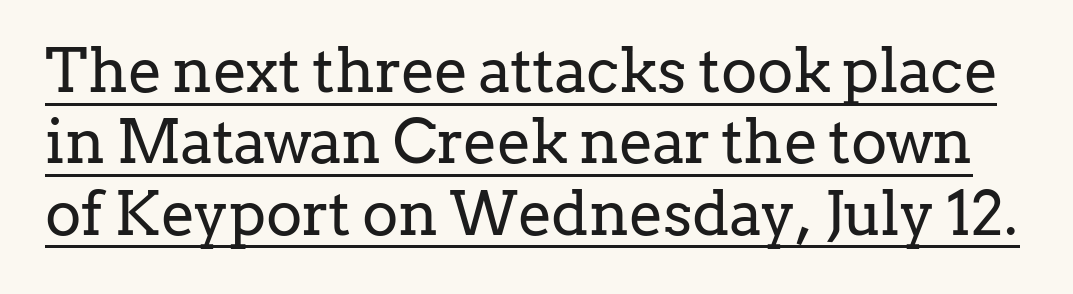
A serif font was chosen for this passage. The sample's only ornament is a line tracing under the words. Letters have the restrained weight of plain body copy at most. This rendering leaves character spacing at its baseline value.
